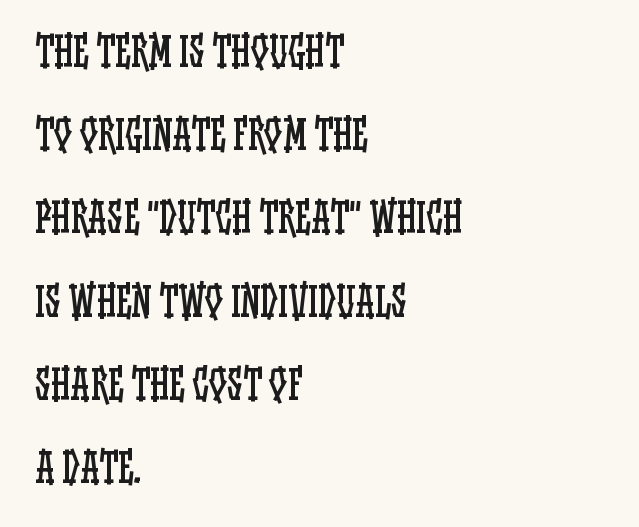
The baseline area is clear. The block of text is sparse from top to bottom, with ample space between rows. The tracking reads as untouched default to a designer's eye. The letters look calm and open, with moderate or lighter stems. The paragraph has a hard left edge and a soft right edge.
